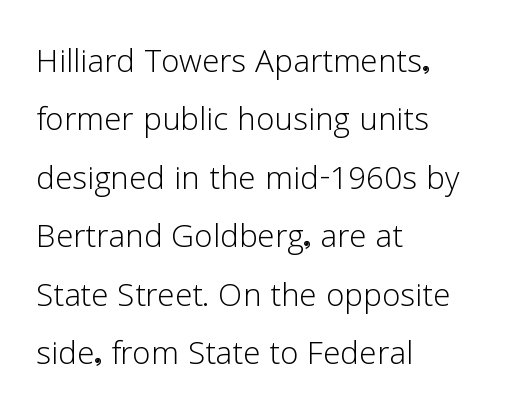
The image shows 42 px light sans-serif type, upright; set left-aligned, normal line spacing (1.39x), normal letter spacing, not underlined; low stroke contrast and a medium x-height.
